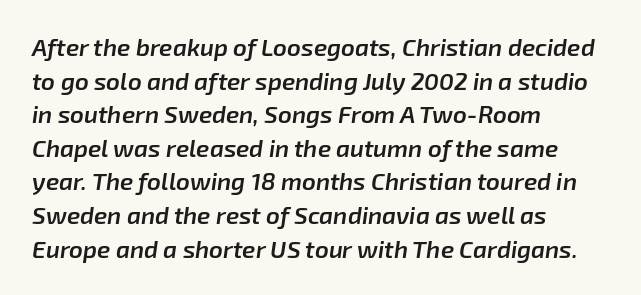
The image shows 24 px text type, italic (leaning right); set left-aligned, normal line spacing (1.4x), normal letter spacing, not underlined.
